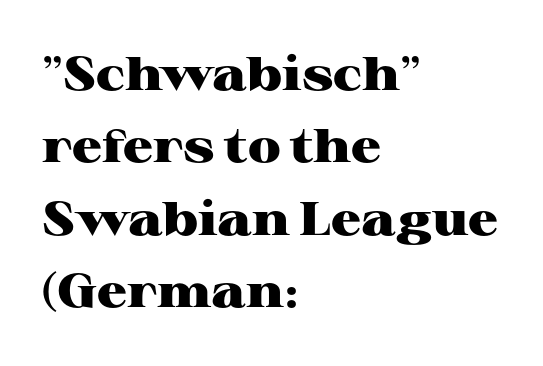
Q: Is the text bold? A: Yes.
Q: Is the text italic (slanted)? A: No, it is upright.
Q: Is the typeface a serif or a sans-serif typeface? A: Serif.
Q: Is the text underlined? A: No.
Q: How is the paragraph aligned? A: Left-aligned.
Q: Is the spacing between letters normal or unusually wide? A: Normal.
Q: Is the spacing between lines tight, normal or loose? A: Normal.
Q: Width (condensed, normal, or wide)? A: Wide.
Q: Stroke contrast? A: High.
Q: x-height? A: Medium.
Q: Monospaced? A: No.
